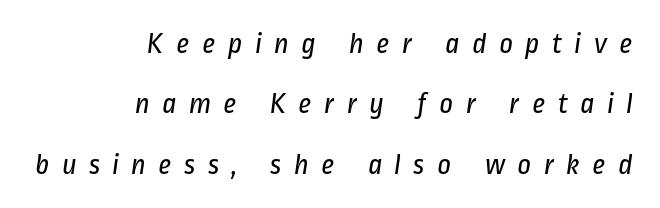
The letterforms sit at book weight or below. Each letter's strokes conclude bluntly, with no projecting serifs. How are the letters spaced? Widely, with obvious added tracking. Airy leading.
